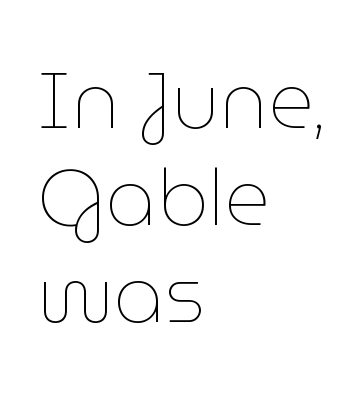
The image shows 79 px thin type, upright; set left-aligned, line spacing 1.23x, normal letter spacing, not underlined; low stroke contrast and a medium x-height.
